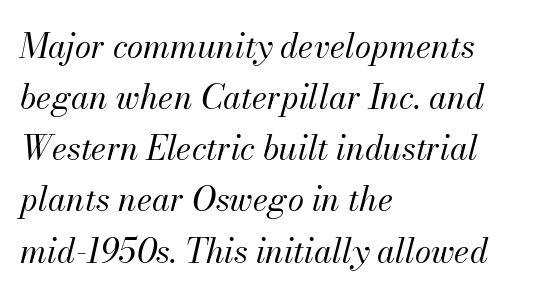
Standard letterfit; no display-style spreading of the glyphs. The strip under each line holds only bare page. Looking at the ascenders, they clearly lean. Teacher's note: observe the even left margin — that is flush-left alignment. Spacing verdict: proportional, widths tailored to each character.
